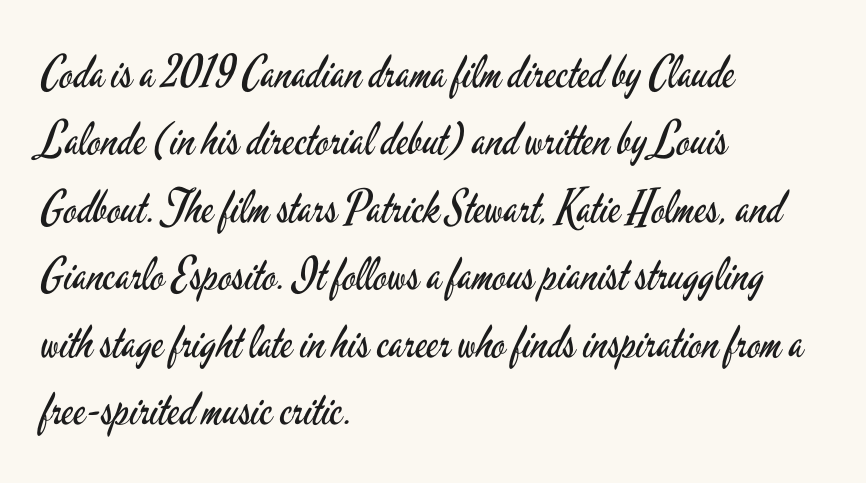
The image shows 45 px regular-weight, condensed sans-serif type; set left-aligned, normal line spacing (1.5x), normal letter spacing, not underlined; low stroke contrast and a small x-height.
